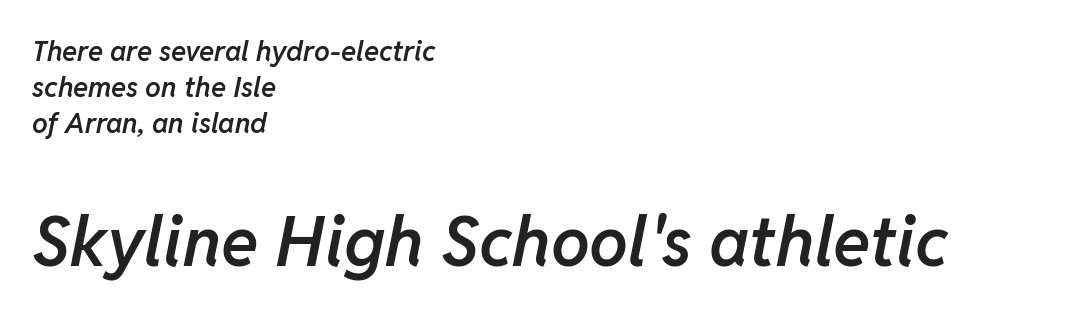
{"italic": "yes", "lean": "right", "slant_degrees": 11, "bold": "semi", "weight": "semibold", "width": "normal", "stroke_contrast": "low", "x_height": "medium", "monospaced": "no", "underline": "no", "align": "left", "line_spacing": "normal", "line_spacing_ratio": 1.29, "letter_spacing": "normal", "letter_spacing_em": 0.0, "larger_block": "second", "size_ratio": 2.46, "glyph_px": 69}
